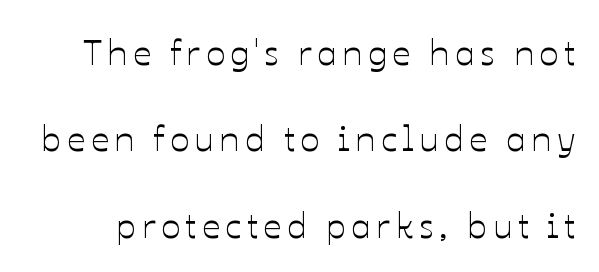
Q: Is the text italic (slanted)? A: No, it is upright.
Q: Is the text underlined? A: No.
Q: Is the spacing between lines tight, normal or loose? A: Loose.
Q: Width (condensed, normal, or wide)? A: Normal.
Q: Stroke contrast? A: Low.
Q: x-height? A: Medium.
Q: Monospaced? A: No.
